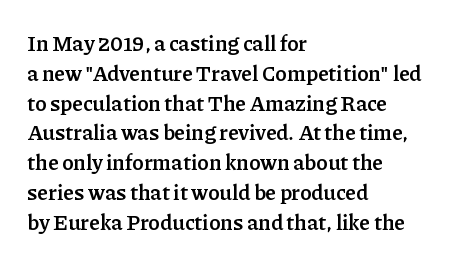
Q: Is the text bold? A: Yes.
Q: Is the text italic (slanted)? A: No, it is upright.
Q: Is the text underlined? A: No.
Q: How is the paragraph aligned? A: Left-aligned.
Q: Is the spacing between letters normal or unusually wide? A: Normal.
Q: Is the spacing between lines tight, normal or loose? A: Normal.
